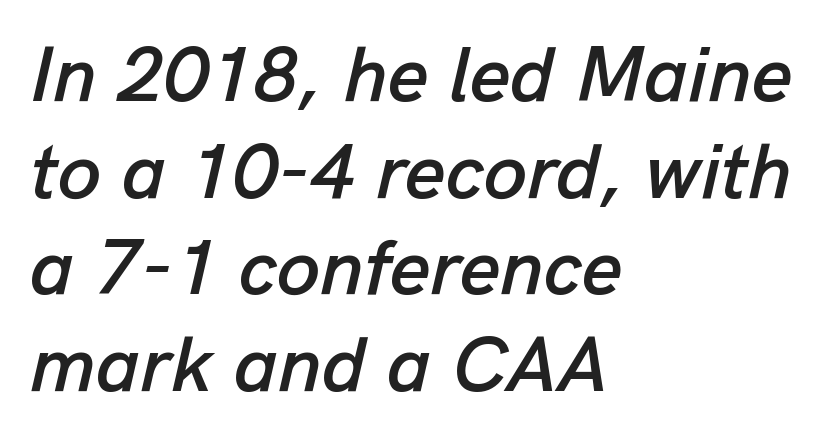
Q: Is the text italic (slanted)? A: Yes, it leans right by about 13 degrees.
Q: Is the text underlined? A: No.
Q: How is the paragraph aligned? A: Left-aligned.
Q: Is the spacing between letters normal or unusually wide? A: Normal.
Q: Width (condensed, normal, or wide)? A: Normal.
Q: Stroke contrast? A: Low.
Q: x-height? A: Medium.
Q: Monospaced? A: No.
